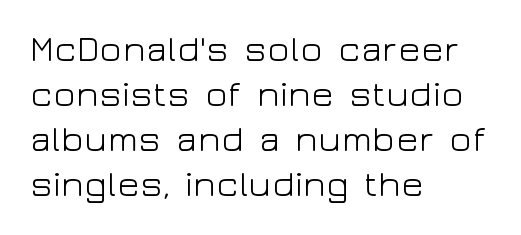
Spacing verdict: proportional, widths tailored to each character. The foot of each line stays bare and open. The glyphs in this specimen are sans serif. These lines keep a tight, regular rhythm from letter to letter. Casual observation: everything's shoved over to the left.
